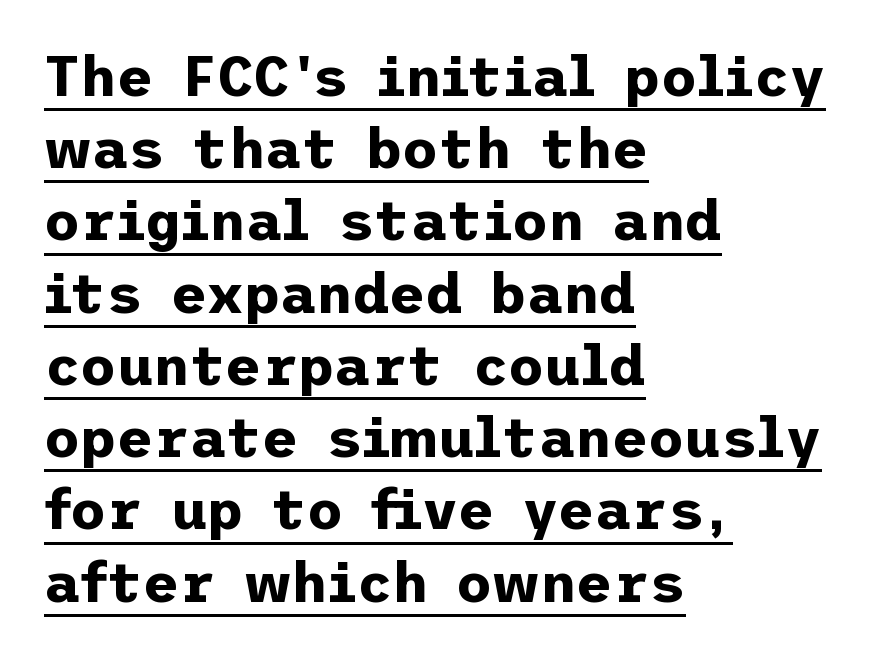
{"serif": "no", "italic": "no", "bold": "yes", "weight": "bold", "width": "normal", "stroke_contrast": "low", "x_height": "medium", "underline": "yes", "align": "left", "line_spacing": "normal", "line_spacing_ratio": 1.29, "letter_spacing": "normal", "letter_spacing_em": 0.0, "glyph_px": 56}
